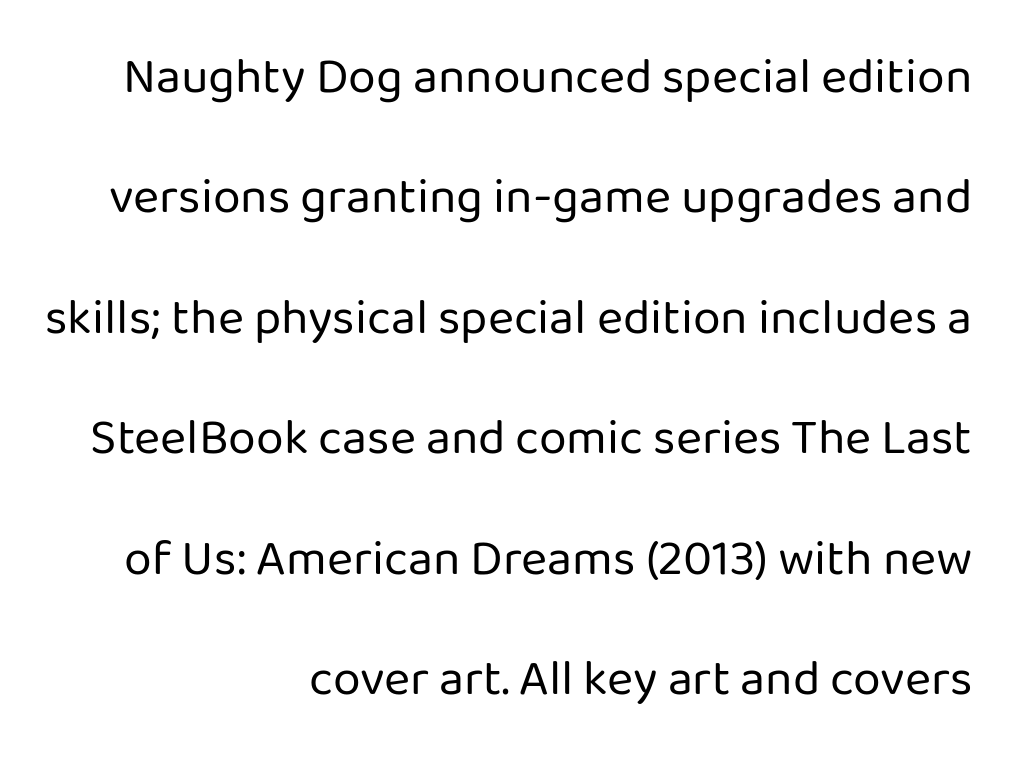
Quick note: underline off. Stroke terminals: plain, sans-serif. One glance says open: line gaps are wider than usual. Which margin do the lines hug? The right one — the left edge is uneven. What stands out about the letter spacing? Nothing — it is the standard amount. Think of a printed novel: that variable character pitch is what you see here.
